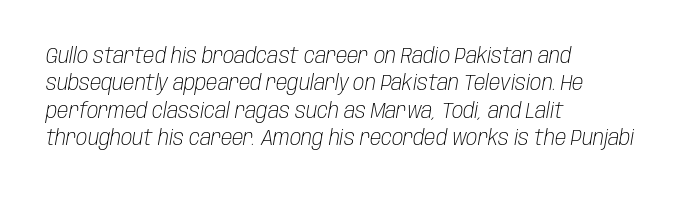
Q: Is the text bold? A: No.
Q: Is the text italic (slanted)? A: Yes, it leans right by about 10 degrees.
Q: Is the text underlined? A: No.
Q: How is the paragraph aligned? A: Left-aligned.
Q: Is the spacing between letters normal or unusually wide? A: Normal.
Q: Is the spacing between lines tight, normal or loose? A: Normal.
